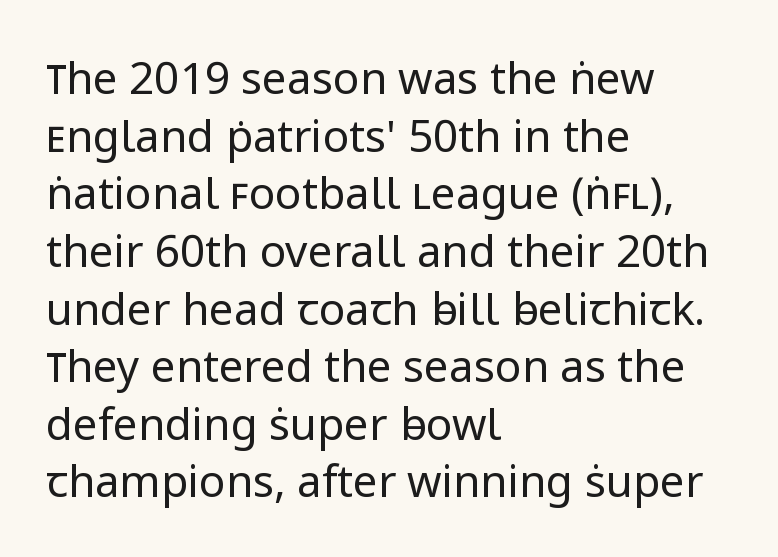
The setting favours the left margin, as ordinary paragraphs usually do. The designer went with a sans here, leaving each stem footless. The lettering stays uniformly vertical, giving the passage a roman look. Proportional: the letters do not fall into vertical columns.
